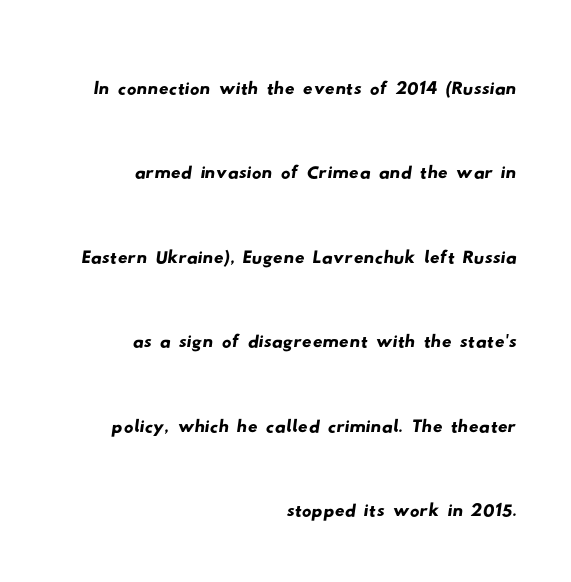
Type style note: lacks serifs. The typesetter chose a ragged-left arrangement here. Looks like regular typesetting: each glyph gets only the width it needs. Letter spacing: default.
